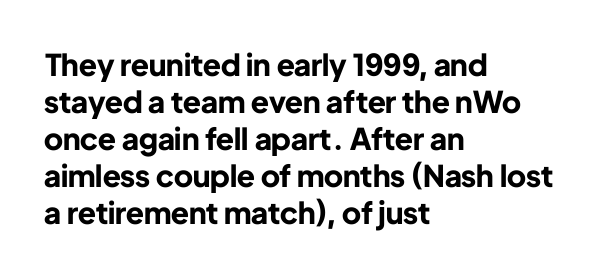
{"serif": "no", "italic": "no", "bold": "yes", "weight": "bold", "width": "normal", "stroke_contrast": "low", "x_height": "medium", "monospaced": "no", "underline": "no", "align": "left", "line_spacing_ratio": 1.23, "letter_spacing": "normal", "letter_spacing_em": 0.0, "glyph_px": 30}
